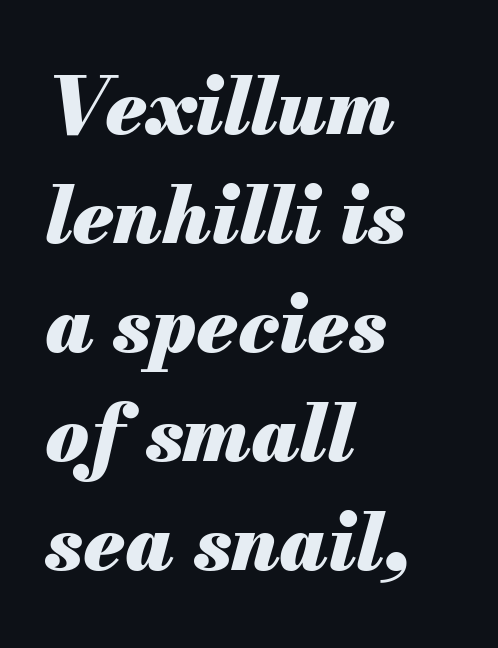
{"italic": "yes", "lean": "right", "slant_degrees": 13, "bold": "yes", "weight": "heavy", "width": "normal", "stroke_contrast": "medium", "x_height": "small", "monospaced": "no", "underline": "no", "align": "left", "line_spacing": "normal", "line_spacing_ratio": 1.38, "letter_spacing": "normal", "letter_spacing_em": 0.0, "glyph_px": 79}
